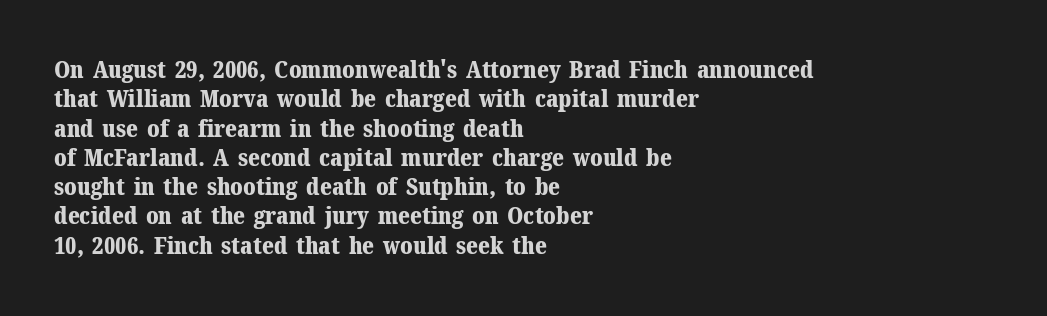
Q: Is the text bold? A: Yes.
Q: Is the text italic (slanted)? A: No, it is upright.
Q: Is the text underlined? A: No.
Q: How is the paragraph aligned? A: Left-aligned.
Q: Is the spacing between letters normal or unusually wide? A: Normal.
